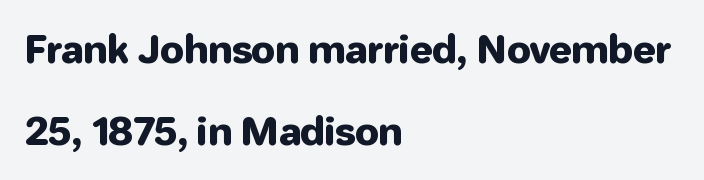
Q: Is the text italic (slanted)? A: No, it is upright.
Q: Is the typeface a serif or a sans-serif typeface? A: Sans-serif.
Q: Is the text underlined? A: No.
Q: How is the paragraph aligned? A: Left-aligned.
Q: Is the spacing between letters normal or unusually wide? A: Normal.
Q: Is the spacing between lines tight, normal or loose? A: Loose.
Q: Width (condensed, normal, or wide)? A: Normal.
Q: Stroke contrast? A: Low.
Q: x-height? A: Medium.
Q: Monospaced? A: No.
